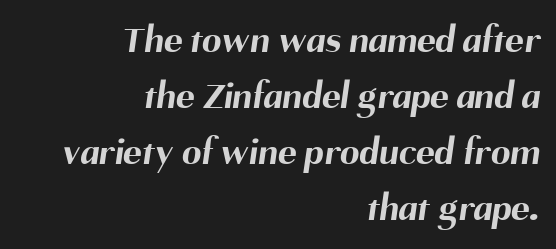
Q: Is the text bold? A: Yes.
Q: Is the typeface a serif or a sans-serif typeface? A: Sans-serif.
Q: Is the text underlined? A: No.
Q: How is the paragraph aligned? A: Right-aligned.
Q: Is the spacing between letters normal or unusually wide? A: Normal.
Q: Is the spacing between lines tight, normal or loose? A: Normal.
Q: Width (condensed, normal, or wide)? A: Normal.
Q: Stroke contrast? A: Medium.
Q: x-height? A: Medium.
Q: Monospaced? A: No.
